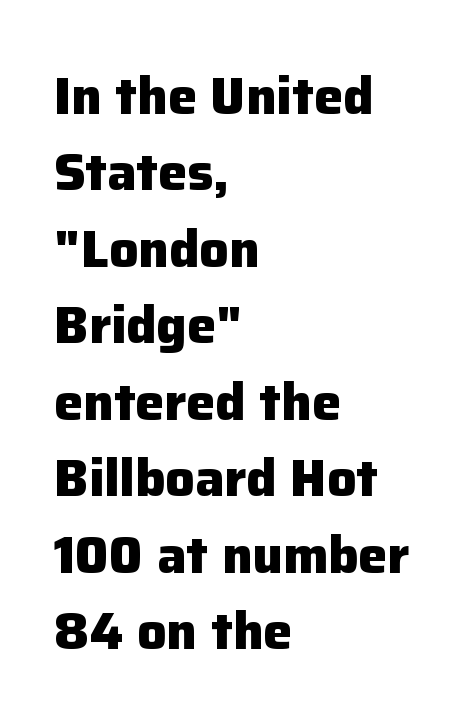
{"serif": "no", "italic": "no", "bold": "yes", "weight": "heavy", "width": "normal", "stroke_contrast": "low", "x_height": "medium", "monospaced": "no", "underline": "no", "align": "left", "line_spacing": "normal", "line_spacing_ratio": 1.47, "letter_spacing": "normal", "letter_spacing_em": 0.0, "glyph_px": 52}
